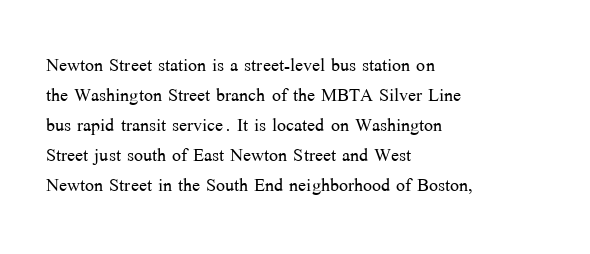
Honestly, there is no underline to notice here at all. The font's upright variant was chosen for this text. Horizontally, the lines are justified to the leading edge only. Bold? No — there's no thickening of the strokes.
